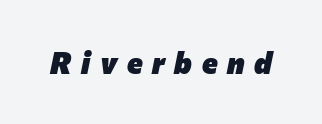
The image shows 30 px heavy type, italic (leaning right); set unusually wide letter spacing (+0.32 em), not underlined; low stroke contrast and a medium x-height.
